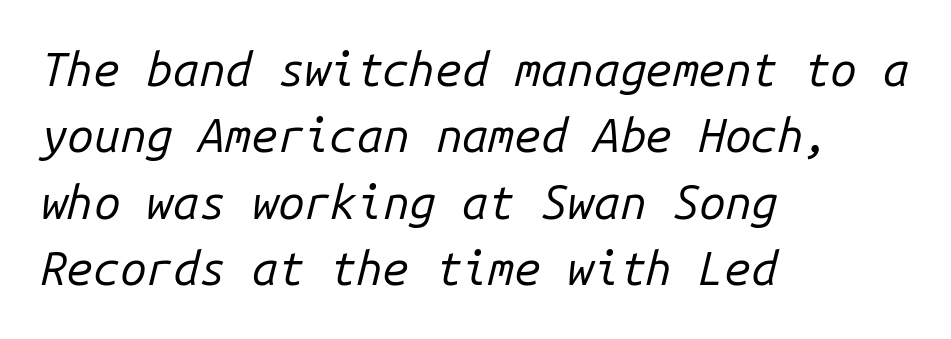
Counters stay open thanks to moderate or lighter strokes. Does the lettering tilt? It does — this is italic. A typesetter would call this zero additional tracking. The passage shown stacks its lines at a standard gap.
